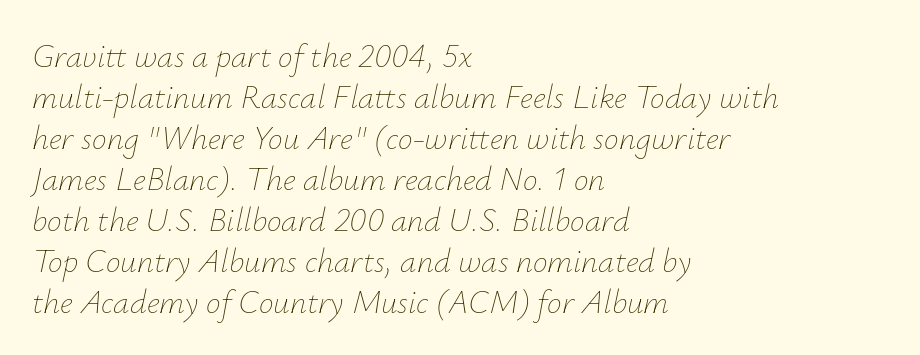
Left-aligned paragraph, ragged on the right. Style check: oblique. The gaps between neighbouring characters are ordinary and unremarkable. Varying glyph widths throughout — classic text-font behaviour. Letters rest on an invisible, unmarked baseline. Weight class: somewhere from thin through regular.
